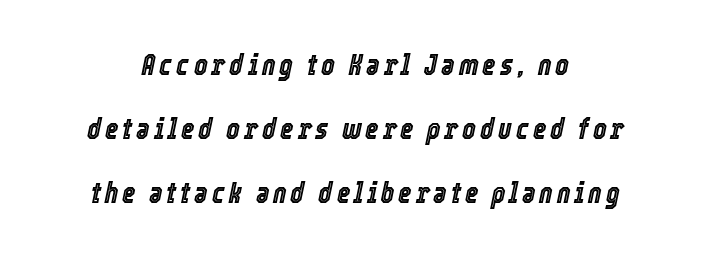
Widely set lines give the paragraph a tall, airy silhouette. Note the varied advance widths — an 'i' is clearly narrower than an 'm'. A centered setting, common on invitations and titles, is used for this passage. Rendered with sloped, italic letterforms. The zone under the glyphs is completely vacant.
